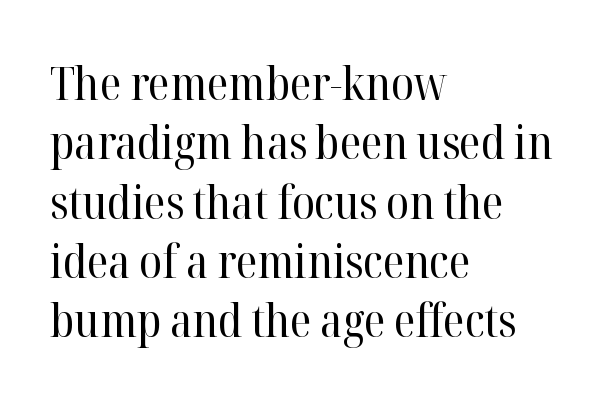
Q: Is the text bold? A: No.
Q: Is the text italic (slanted)? A: No, it is upright.
Q: Is the typeface a serif or a sans-serif typeface? A: Serif.
Q: Is the text underlined? A: No.
Q: How is the paragraph aligned? A: Left-aligned.
Q: Is the spacing between letters normal or unusually wide? A: Normal.
Q: Is the spacing between lines tight, normal or loose? A: Normal.
Q: Width (condensed, normal, or wide)? A: Normal.
Q: Stroke contrast? A: High.
Q: x-height? A: Medium.
Q: Monospaced? A: No.
